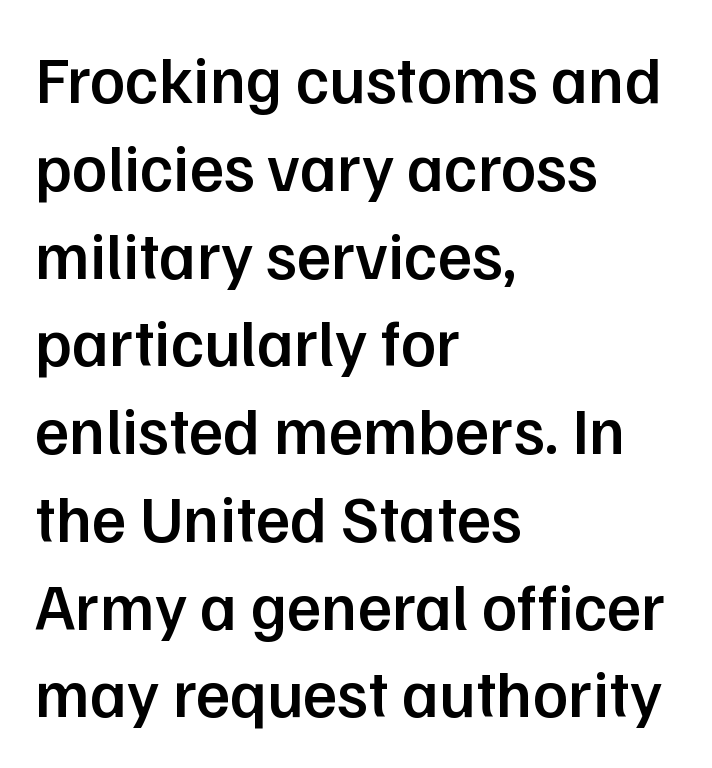
Letter spacing: default. Posture: straight, roman, zero tilt. Horizontally, the lines are justified to the leading edge only. Plain, unruled lines of type.
